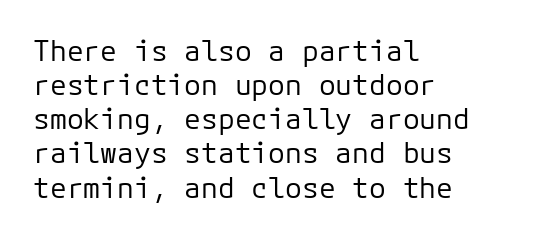
Q: Is the text bold? A: No.
Q: Is the text italic (slanted)? A: No, it is upright.
Q: Is the typeface a serif or a sans-serif typeface? A: Sans-serif.
Q: Is the text underlined? A: No.
Q: How is the paragraph aligned? A: Left-aligned.
Q: Is the spacing between letters normal or unusually wide? A: Normal.
Q: Width (condensed, normal, or wide)? A: Normal.
Q: Stroke contrast? A: Low.
Q: x-height? A: Medium.
Q: Monospaced? A: Yes.
